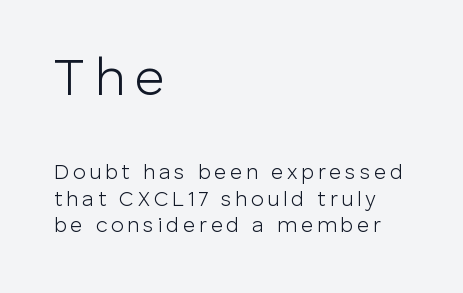
The image shows 53 px light sans-serif type, upright; set left-aligned, normal line spacing (1.26x), not underlined; the first (top) block is 2.52x larger; low stroke contrast and a medium x-height.
